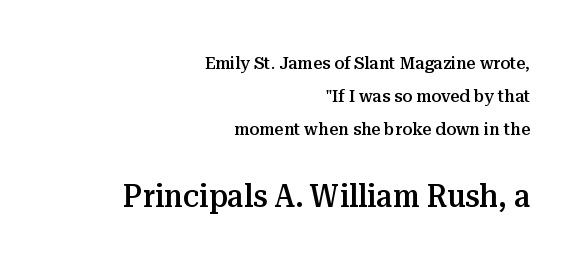
The image shows 32 px semibold serif type, upright; set right-aligned, line spacing 1.84x, normal letter spacing, not underlined; the second (bottom) block is 1.78x larger; medium stroke contrast and a medium x-height.
